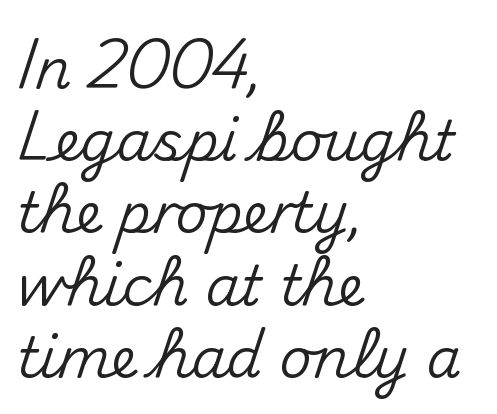
No feet cap the strokes, marking this as sans-serif type. This block has exactly the height ordinary leading produces. Layout note: lines flush left. Letters rest on an invisible, unmarked baseline. Tracking here is standard; glyphs follow each other at the usual distance.
